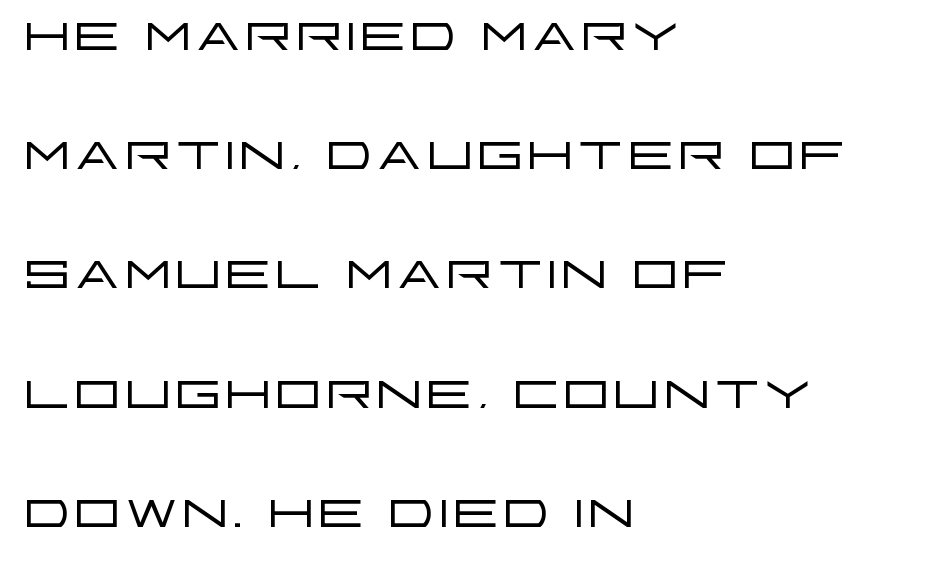
Q: Is the text bold? A: No.
Q: Is the text italic (slanted)? A: No, it is upright.
Q: Is the typeface a serif or a sans-serif typeface? A: Sans-serif.
Q: Is the text underlined? A: No.
Q: How is the paragraph aligned? A: Left-aligned.
Q: Is the spacing between letters normal or unusually wide? A: Normal.
Q: Is the spacing between lines tight, normal or loose? A: Normal.
Q: Width (condensed, normal, or wide)? A: Wide.
Q: Stroke contrast? A: Low.
Q: x-height? A: Large.
Q: Monospaced? A: No.
